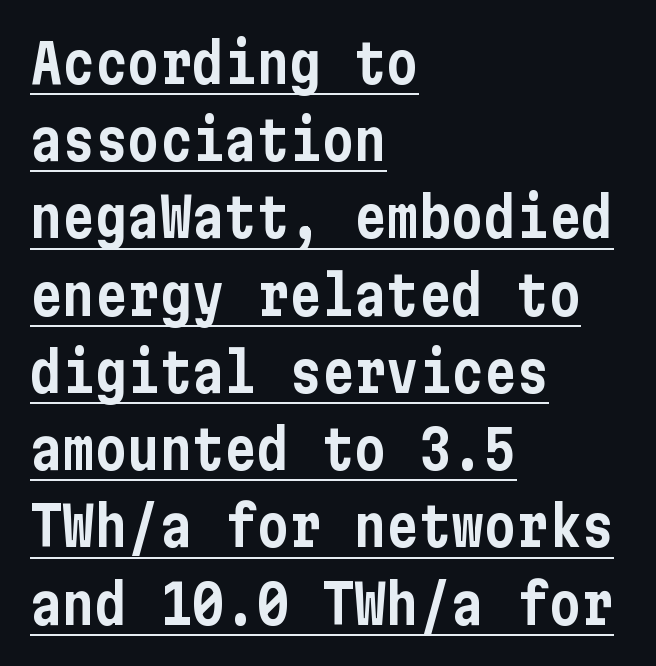
Honestly, the underline is the first thing you notice here. This rendering uses left alignment, leaving the right contour irregular. In terms of letterform style, serifs are entirely absent. Observe the ordinary spacing: letters are neighbours, not strangers. Rows of type keep a routine distance in the vertical direction.
